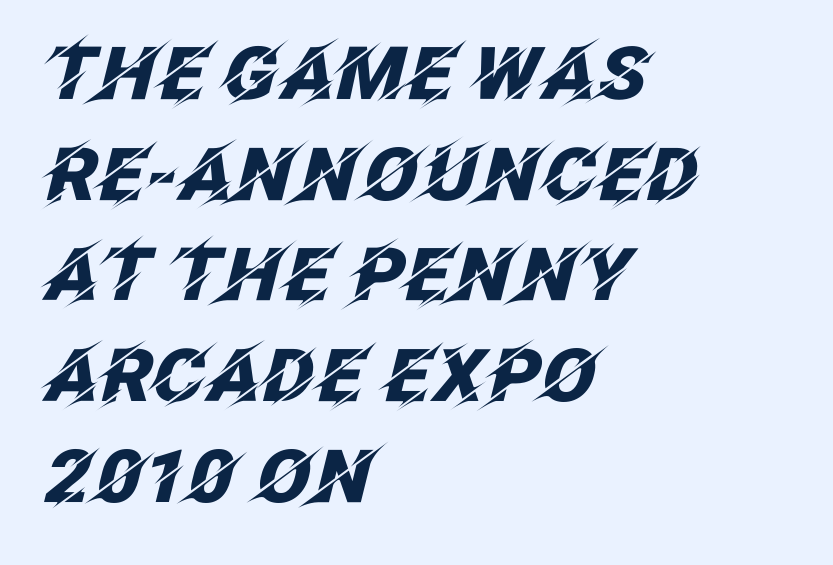
{"italic": "yes", "lean": "right", "slant_degrees": 12, "bold": "yes", "weight": "heavy", "width": "normal", "stroke_contrast": "low", "x_height": "large", "monospaced": "no", "underline": "no", "align": "left", "line_spacing": "normal", "line_spacing_ratio": 1.38, "letter_spacing": "normal", "letter_spacing_em": 0.0, "glyph_px": 73}
